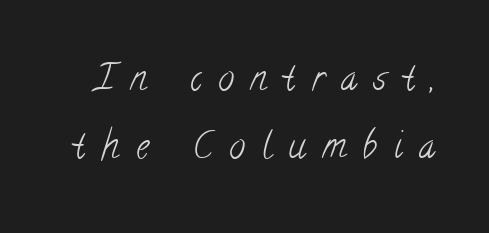
Q: Is the text bold? A: No.
Q: Is the typeface a serif or a sans-serif typeface? A: Serif.
Q: Is the text underlined? A: No.
Q: Is the spacing between letters normal or unusually wide? A: Unusually wide.
Q: Width (condensed, normal, or wide)? A: Condensed.
Q: Stroke contrast? A: Low.
Q: x-height? A: Small.
Q: Monospaced? A: No.
